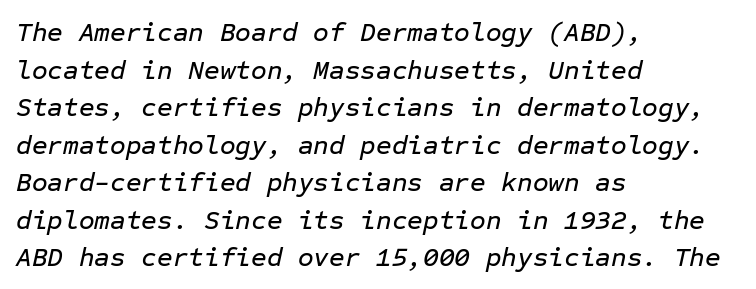
The image shows 27 px text type, italic (leaning right); set left-aligned, normal line spacing (1.39x), normal letter spacing, not underlined.
